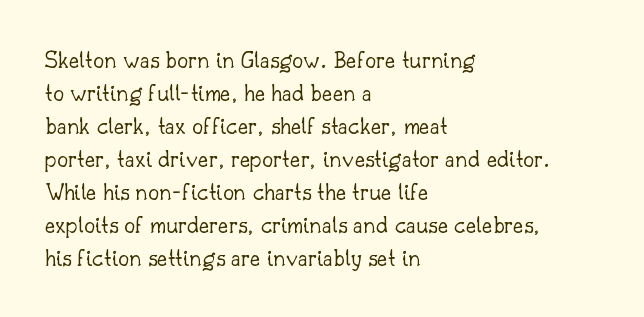
The setting favours the left margin, as ordinary paragraphs usually do. The letters stand upright; this is a roman face. Does the leading feel generous? No, just average. The passage shown has conventional tracking throughout. Each stroke keeps to a modest, everyday thickness or less.
